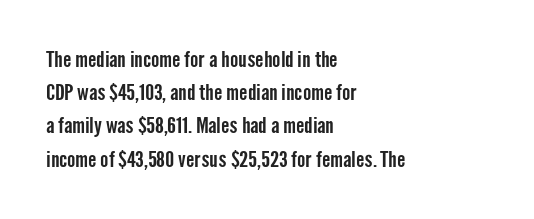
{"italic": "no", "underline": "no", "align": "left", "line_spacing": "normal", "line_spacing_ratio": 1.51, "letter_spacing": "normal", "letter_spacing_em": 0.0, "glyph_px": 22}
